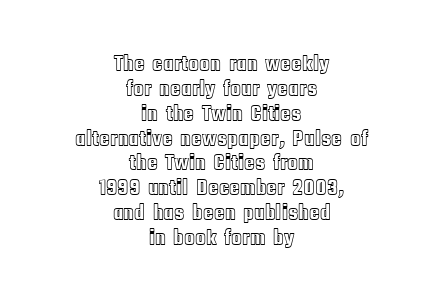
The image shows 22 px text type, upright; set centered, tight line spacing (1.13x), normal letter spacing, not underlined.
